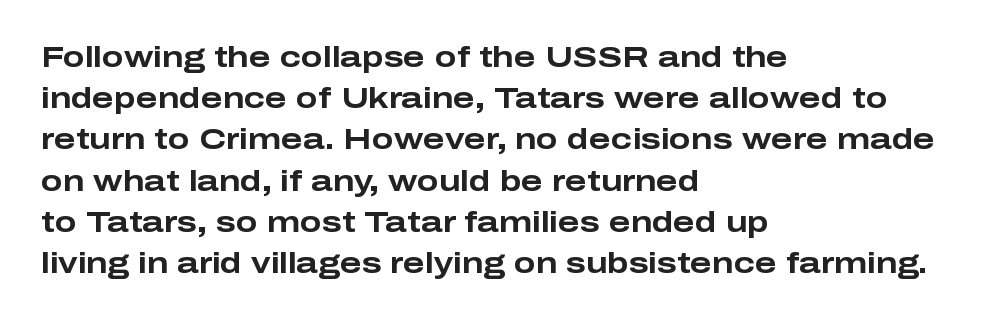
Caption: standard tracking, unaltered. Thick stems and heavy bowls — unmistakably bold. Decoration check: the copy has no underline. Font category for this specimen: sans-serif. Vertical spacing — default. The rendering anchors every line to the left-hand side.
